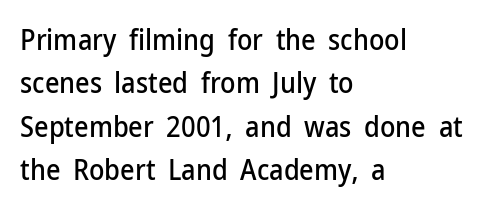
{"serif": "no", "italic": "no", "width": "normal", "stroke_contrast": "low", "x_height": "medium", "monospaced": "no", "underline": "no", "align": "left", "line_spacing": "normal", "line_spacing_ratio": 1.55, "letter_spacing": "normal", "letter_spacing_em": 0.0, "glyph_px": 28}
